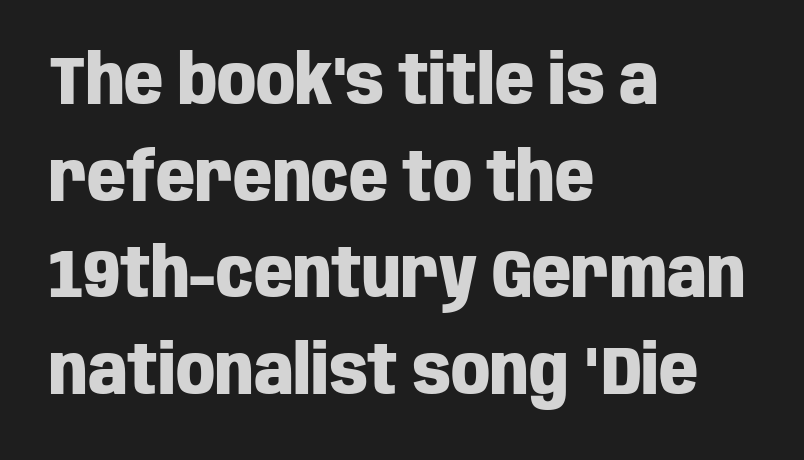
The image shows 68 px heavy, condensed sans-serif type, upright; set left-aligned, normal line spacing (1.42x), normal letter spacing, not underlined; low stroke contrast and a large x-height.
